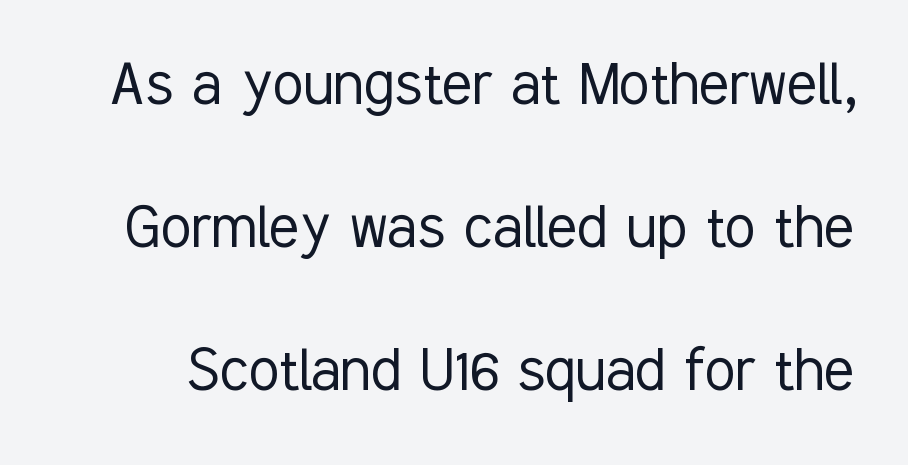
{"serif": "no", "italic": "no", "bold": "no", "weight": "light", "width": "condensed", "stroke_contrast": "low", "x_height": "medium", "monospaced": "no", "underline": "no", "line_spacing": "loose", "line_spacing_ratio": 2.04, "letter_spacing": "normal", "letter_spacing_em": 0.0, "glyph_px": 70}
